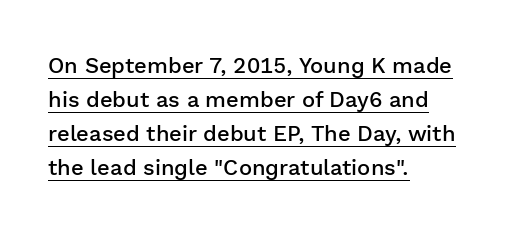
{"italic": "no", "bold": "semi", "underline": "yes", "align": "left", "line_spacing": "normal", "line_spacing_ratio": 1.55, "letter_spacing": "normal", "letter_spacing_em": 0.0, "glyph_px": 22}
